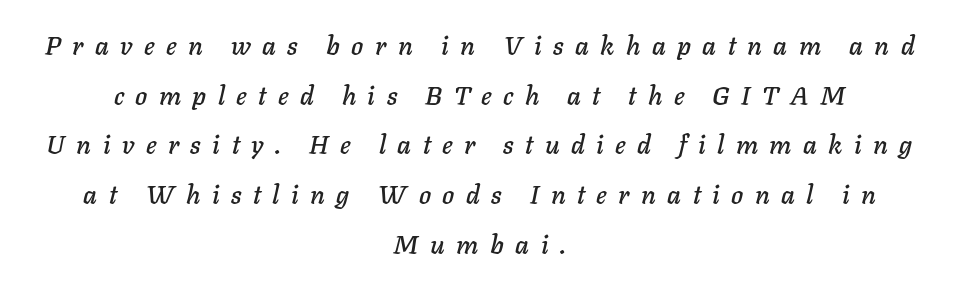
The image shows 26 px text type, italic (leaning right); set centered, loose line spacing (1.91x), unusually wide letter spacing (+0.44 em), not underlined.
